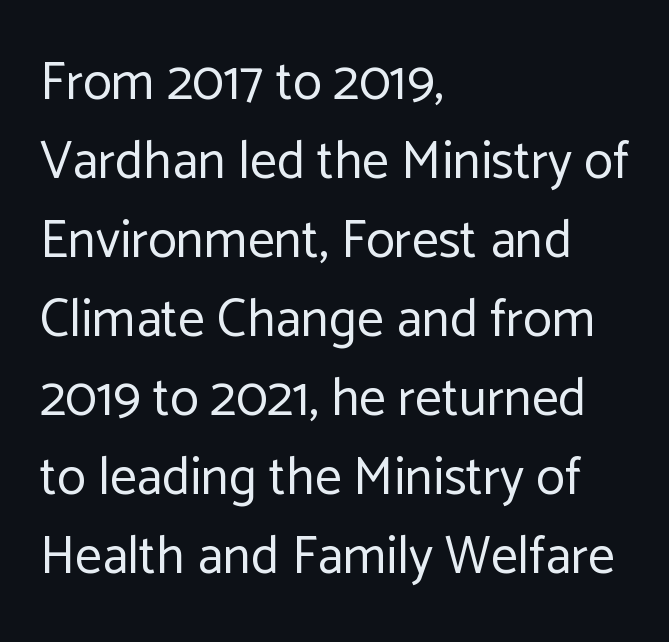
{"serif": "no", "italic": "no", "bold": "no", "weight": "regular", "width": "normal", "stroke_contrast": "low", "x_height": "medium", "monospaced": "no", "underline": "no", "align": "left", "line_spacing": "normal", "line_spacing_ratio": 1.49, "letter_spacing": "normal", "letter_spacing_em": 0.0, "glyph_px": 53}
